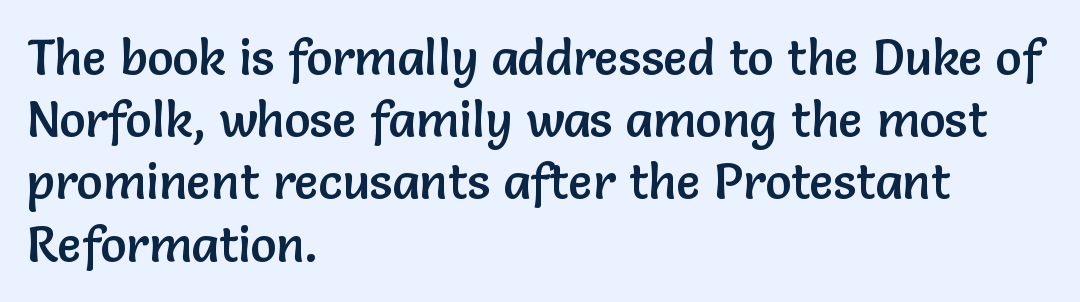
Q: Is the text italic (slanted)? A: No, it is upright.
Q: Is the typeface a serif or a sans-serif typeface? A: Sans-serif.
Q: Is the text underlined? A: No.
Q: How is the paragraph aligned? A: Left-aligned.
Q: Is the spacing between letters normal or unusually wide? A: Normal.
Q: Is the spacing between lines tight, normal or loose? A: Normal.
Q: Width (condensed, normal, or wide)? A: Normal.
Q: Stroke contrast? A: Low.
Q: x-height? A: Medium.
Q: Monospaced? A: No.
